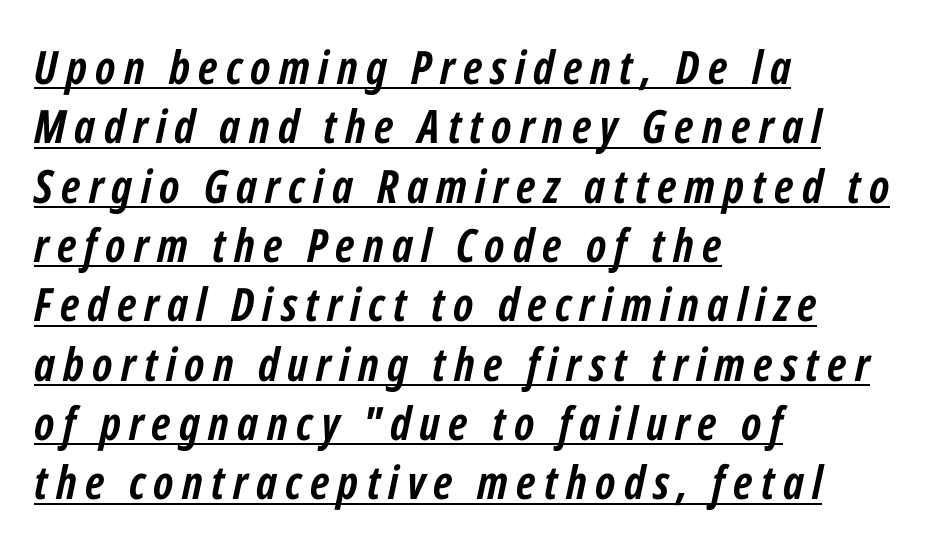
{"italic": "yes", "lean": "right", "slant_degrees": 12, "bold": "yes", "weight": "semibold", "width": "condensed", "stroke_contrast": "low", "x_height": "medium", "monospaced": "no", "underline": "yes", "align": "left", "line_spacing": "normal", "line_spacing_ratio": 1.29, "glyph_px": 46}
